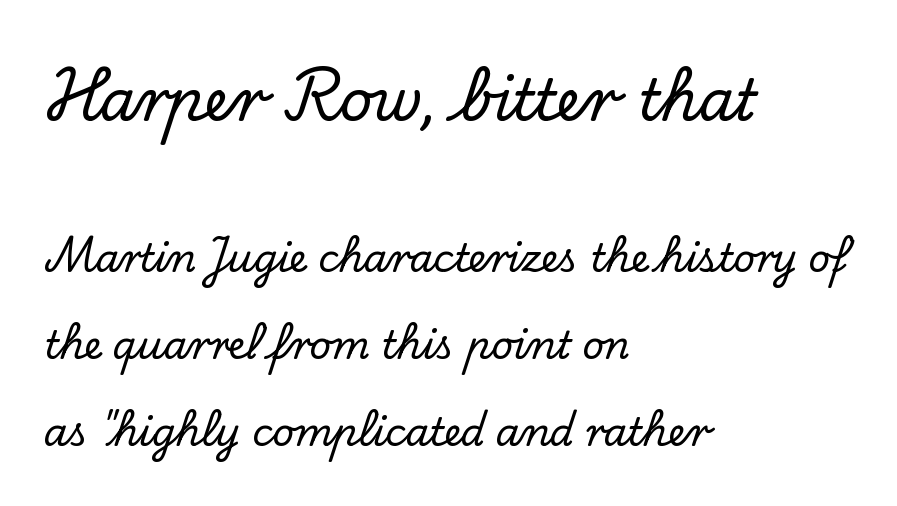
Unmarked baselines from the first word to the last. In terms of letterform style, serifs are clearly present. Notice how the passage keeps a crisp vertical edge on the left only. Varying glyph widths throughout — classic text-font behaviour.
